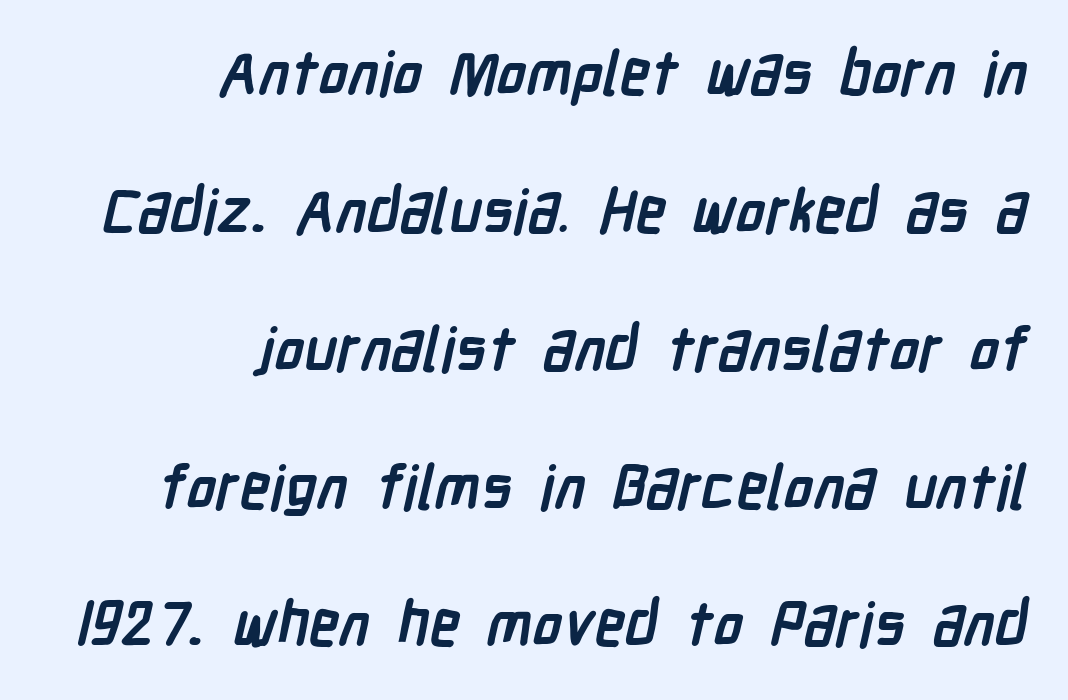
The zone under the glyphs is completely vacant. This sample has the flowing, uneven cadence of proportional lettering. A full-strength bold gives these letters their thick strokes. Type style note: lacks serifs.
